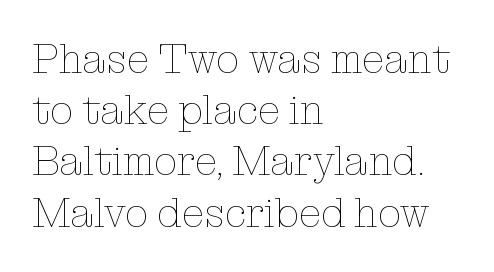
Has an underline been added? It has not. There is no visible air inserted between adjacent glyphs. The passage shown is not bold in any degree. No italicization has been applied; the sample stays upright. If you drew a ruler down the left edge, every line would touch it.
